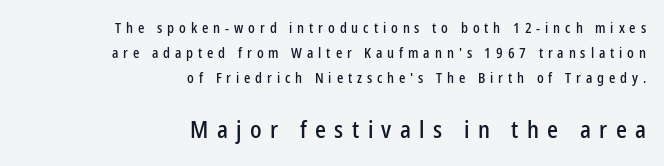
Typeset ragged left — the right edge is the straight one. Vertical strokes here are truly vertical. Honestly, the letter spacing is so wide it's the main thing you notice. Descenders hang freely into open space.
